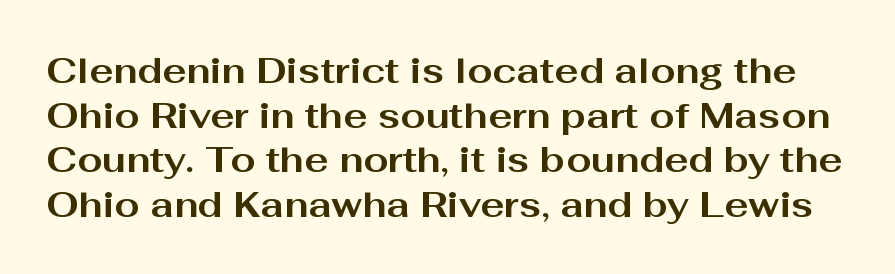
The image shows 36 px bold, wide sans-serif type, upright; set line spacing 1.24x, normal letter spacing, not underlined; medium stroke contrast and a medium x-height.
